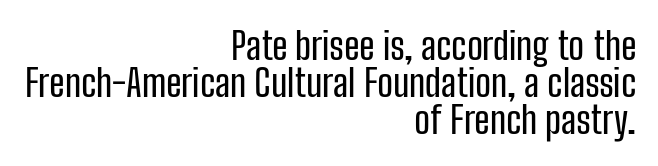
Q: Is the text italic (slanted)? A: No, it is upright.
Q: Is the typeface a serif or a sans-serif typeface? A: Sans-serif.
Q: Is the text underlined? A: No.
Q: How is the paragraph aligned? A: Right-aligned.
Q: Is the spacing between letters normal or unusually wide? A: Normal.
Q: Is the spacing between lines tight, normal or loose? A: Tight.
Q: Width (condensed, normal, or wide)? A: Condensed.
Q: Stroke contrast? A: Low.
Q: x-height? A: Medium.
Q: Monospaced? A: No.
